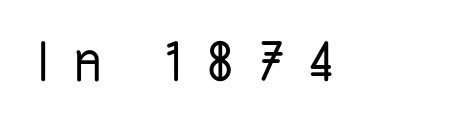
{"serif": "no", "width": "condensed", "stroke_contrast": "low", "x_height": "medium", "monospaced": "no", "underline": "no", "letter_spacing": "wide", "letter_spacing_em": 0.48, "glyph_px": 53}
